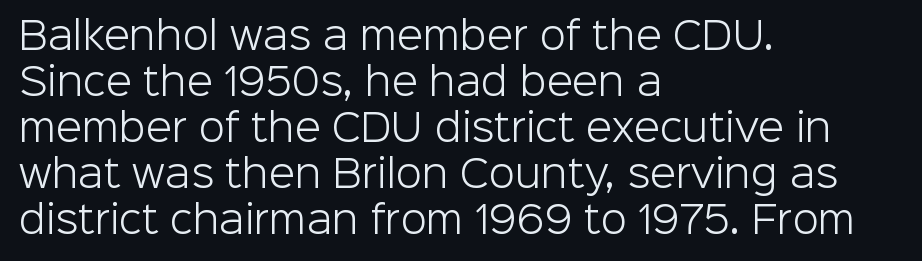
Spacing between characters is what you'd get straight out of the box. A typesetter would label this face a sans. Is this a fixed-width face? No — the glyphs have proportional, varying widths. Nothing heavy about these letters — not bold at all.
